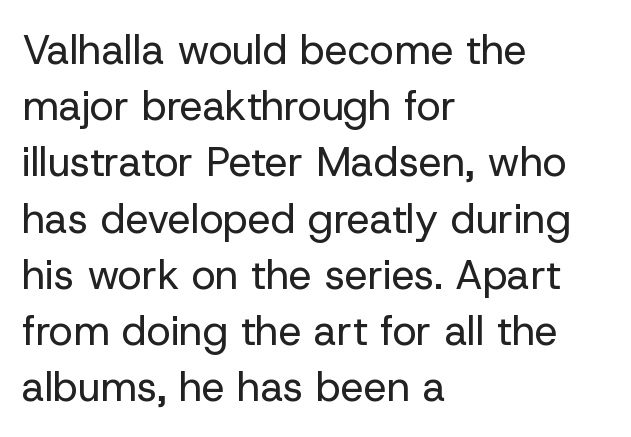
{"serif": "no", "italic": "no", "bold": "no", "weight": "regular", "width": "normal", "stroke_contrast": "low", "x_height": "medium", "monospaced": "no", "underline": "no", "align": "left", "line_spacing": "normal", "line_spacing_ratio": 1.37, "letter_spacing": "normal", "letter_spacing_em": 0.0, "glyph_px": 41}
